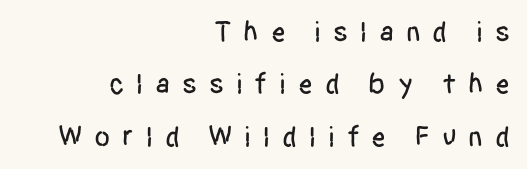
{"serif": "no", "italic": "no", "width": "condensed", "stroke_contrast": "low", "x_height": "large", "monospaced": "no", "underline": "no", "align": "right", "line_spacing_ratio": 1.81, "letter_spacing": "wide", "letter_spacing_em": 0.41, "glyph_px": 29}
